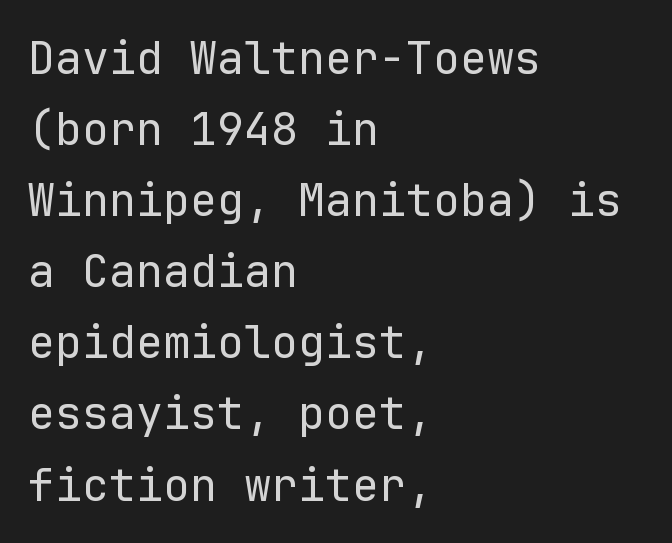
Here the glyphs are tracked normally, forming tight word shapes. Clear beneath every line of the passage. In CSS terms this would be text-align: left. You can tell it's not italic because the verticals are truly vertical.
